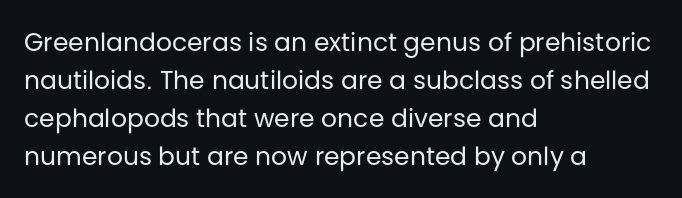
The font's upright variant was chosen for this text. The specimen omits any rule beneath the text block's lines. All the whitespace from short lines collects on the right. Tracking here is standard; glyphs follow each other at the usual distance.
